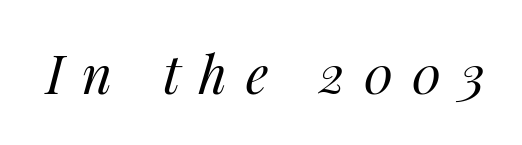
You can tell it's italic because the verticals aren't actually vertical. The letters are spread apart with noticeably loose tracking. A bare baseline throughout the passage. Here the designer chose a conventional face with non-uniform glyph widths.
